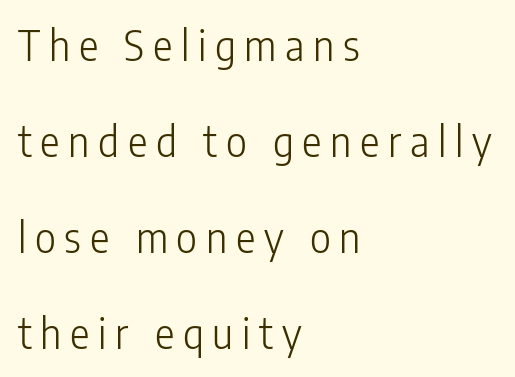
{"serif": "no", "italic": "no", "bold": "no", "weight": "light", "width": "condensed", "stroke_contrast": "low", "x_height": "medium", "monospaced": "no", "underline": "no", "align": "left", "line_spacing": "loose", "line_spacing_ratio": 2.34, "letter_spacing": "wide", "letter_spacing_em": 0.21, "glyph_px": 41}
